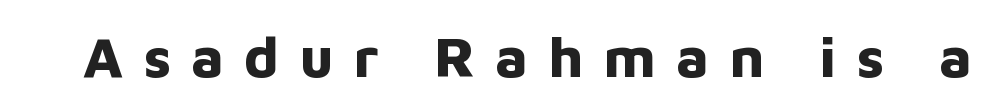
Q: Is the text bold? A: Yes.
Q: Is the text italic (slanted)? A: No, it is upright.
Q: Is the typeface a serif or a sans-serif typeface? A: Sans-serif.
Q: Is the text underlined? A: No.
Q: Is the spacing between letters normal or unusually wide? A: Unusually wide.
Q: Width (condensed, normal, or wide)? A: Normal.
Q: Stroke contrast? A: Low.
Q: x-height? A: Medium.
Q: Monospaced? A: No.
